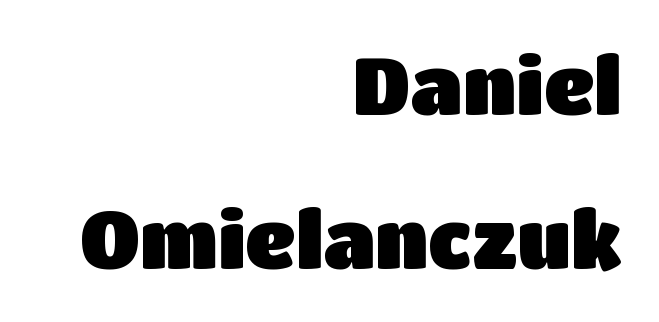
Q: Is the text italic (slanted)? A: No, it is upright.
Q: Is the typeface a serif or a sans-serif typeface? A: Sans-serif.
Q: Is the text underlined? A: No.
Q: How is the paragraph aligned? A: Right-aligned.
Q: Is the spacing between letters normal or unusually wide? A: Normal.
Q: Is the spacing between lines tight, normal or loose? A: Loose.
Q: Width (condensed, normal, or wide)? A: Normal.
Q: Stroke contrast? A: Low.
Q: x-height? A: Large.
Q: Monospaced? A: No.
